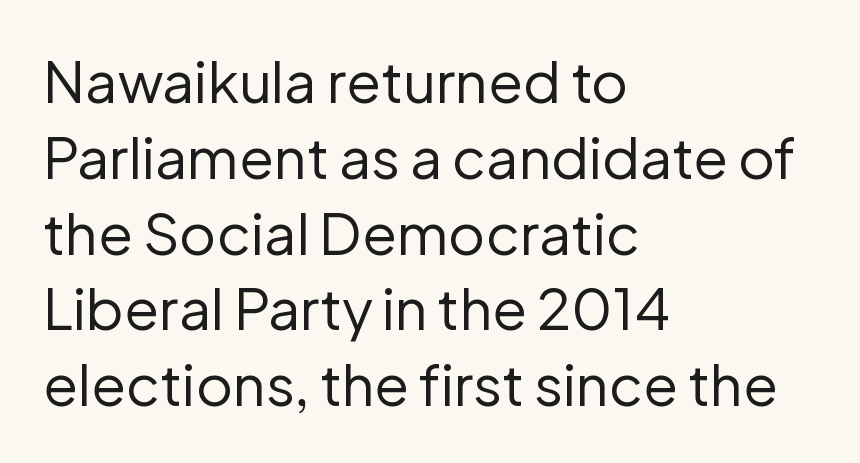
The image shows 57 px regular-weight sans-serif type, upright; set left-aligned, normal line spacing (1.33x), normal letter spacing, not underlined; low stroke contrast and a medium x-height.
